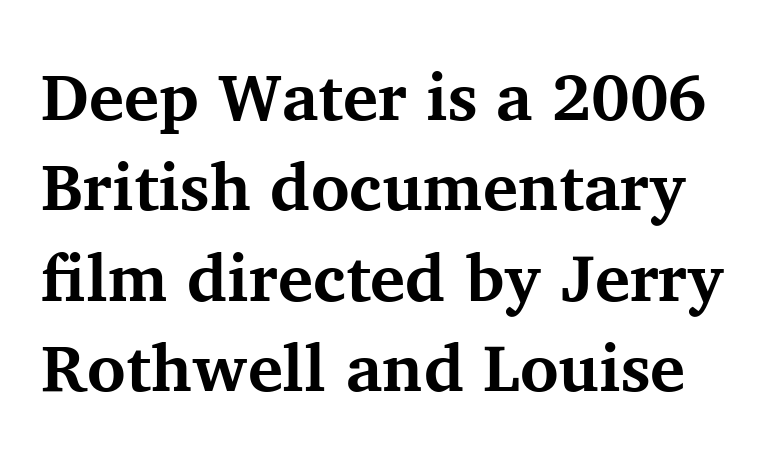
Q: Is the text bold? A: Yes.
Q: Is the text italic (slanted)? A: No, it is upright.
Q: Is the typeface a serif or a sans-serif typeface? A: Serif.
Q: Is the text underlined? A: No.
Q: Is the spacing between letters normal or unusually wide? A: Normal.
Q: Is the spacing between lines tight, normal or loose? A: Normal.
Q: Width (condensed, normal, or wide)? A: Normal.
Q: Stroke contrast? A: Medium.
Q: x-height? A: Medium.
Q: Monospaced? A: No.
